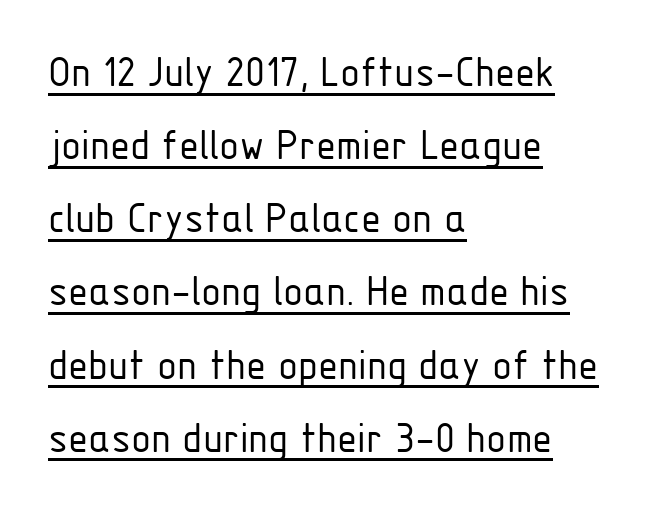
Q: Is the text bold? A: No.
Q: Is the text italic (slanted)? A: No, it is upright.
Q: Is the typeface a serif or a sans-serif typeface? A: Sans-serif.
Q: Is the text underlined? A: Yes.
Q: How is the paragraph aligned? A: Left-aligned.
Q: Is the spacing between letters normal or unusually wide? A: Normal.
Q: Is the spacing between lines tight, normal or loose? A: Normal.
Q: Width (condensed, normal, or wide)? A: Condensed.
Q: Stroke contrast? A: Low.
Q: x-height? A: Medium.
Q: Monospaced? A: No.
